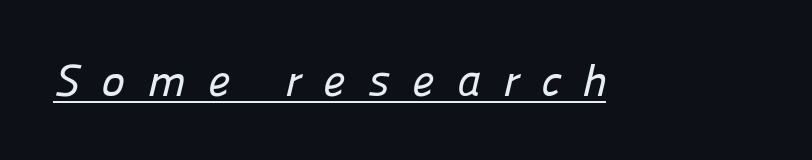
Q: Is the typeface a serif or a sans-serif typeface? A: Sans-serif.
Q: Is the text underlined? A: Yes.
Q: Is the spacing between letters normal or unusually wide? A: Unusually wide.
Q: Width (condensed, normal, or wide)? A: Normal.
Q: Stroke contrast? A: Low.
Q: x-height? A: Medium.
Q: Monospaced? A: No.
